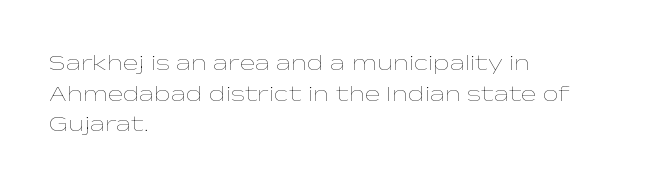
Q: Is the text bold? A: No.
Q: Is the text italic (slanted)? A: No, it is upright.
Q: Is the text underlined? A: No.
Q: How is the paragraph aligned? A: Left-aligned.
Q: Is the spacing between letters normal or unusually wide? A: Normal.
Q: Is the spacing between lines tight, normal or loose? A: Normal.
